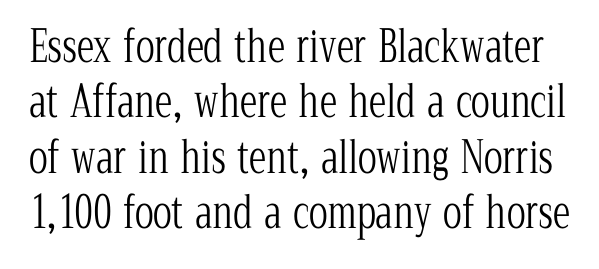
Q: Is the text bold? A: No.
Q: Is the text italic (slanted)? A: No, it is upright.
Q: Is the typeface a serif or a sans-serif typeface? A: Serif.
Q: Is the text underlined? A: No.
Q: Is the spacing between letters normal or unusually wide? A: Normal.
Q: Is the spacing between lines tight, normal or loose? A: Normal.
Q: Width (condensed, normal, or wide)? A: Condensed.
Q: Stroke contrast? A: Low.
Q: x-height? A: Medium.
Q: Monospaced? A: No.
